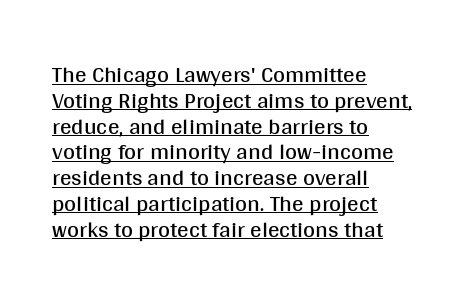
Q: Is the text bold? A: No.
Q: Is the text italic (slanted)? A: No, it is upright.
Q: Is the text underlined? A: Yes.
Q: How is the paragraph aligned? A: Left-aligned.
Q: Is the spacing between letters normal or unusually wide? A: Normal.
Q: Is the spacing between lines tight, normal or loose? A: Tight.
